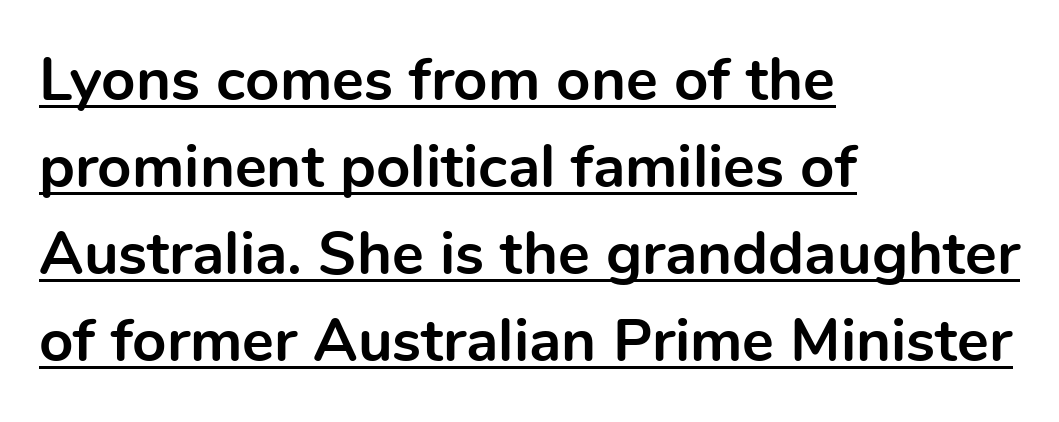
A sans-serif font was chosen for this passage. This sample uses an upright cut, with every glyph sitting square on the baseline. Does a line run under the words? Yes, clearly. Leading: standard. Is the type bold? Yes — the strokes are clearly thick and heavy. These lines are rendered in a variable-pitch font.
